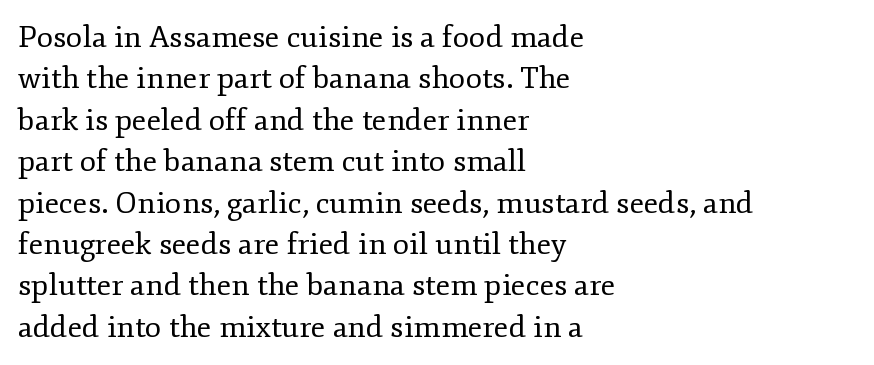
A classic flush-left, rag-right setting is used for this passage. You can tell from the footed stems that serif type was used. A roman cut, with each character standing at attention. Letters have the restrained weight of plain body copy at most.
